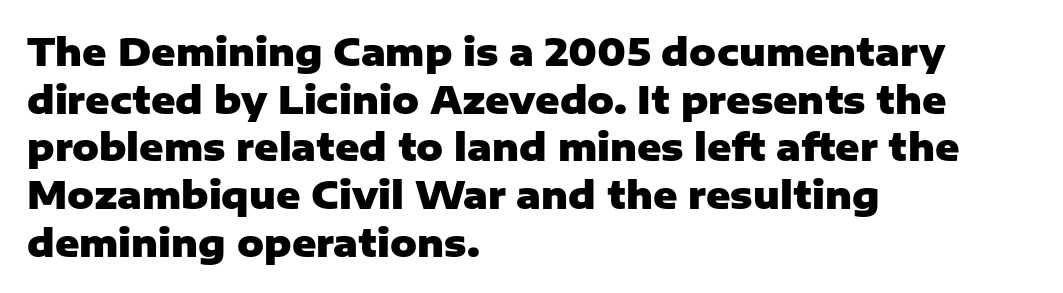
Q: Is the text bold? A: Yes.
Q: Is the text italic (slanted)? A: No, it is upright.
Q: Is the typeface a serif or a sans-serif typeface? A: Sans-serif.
Q: Is the text underlined? A: No.
Q: How is the paragraph aligned? A: Left-aligned.
Q: Is the spacing between letters normal or unusually wide? A: Normal.
Q: Is the spacing between lines tight, normal or loose? A: Normal.
Q: Width (condensed, normal, or wide)? A: Normal.
Q: Stroke contrast? A: Low.
Q: x-height? A: Medium.
Q: Monospaced? A: No.
